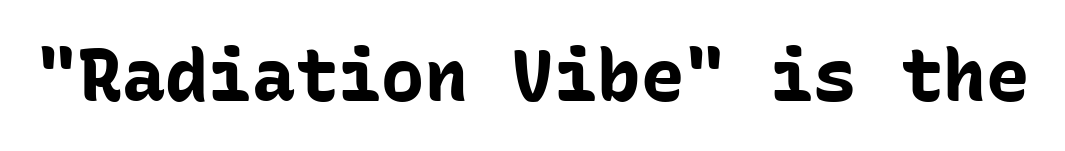
The image shows 72 px bold sans-serif type, upright, monospaced; set normal letter spacing, not underlined; low stroke contrast and a medium x-height.
